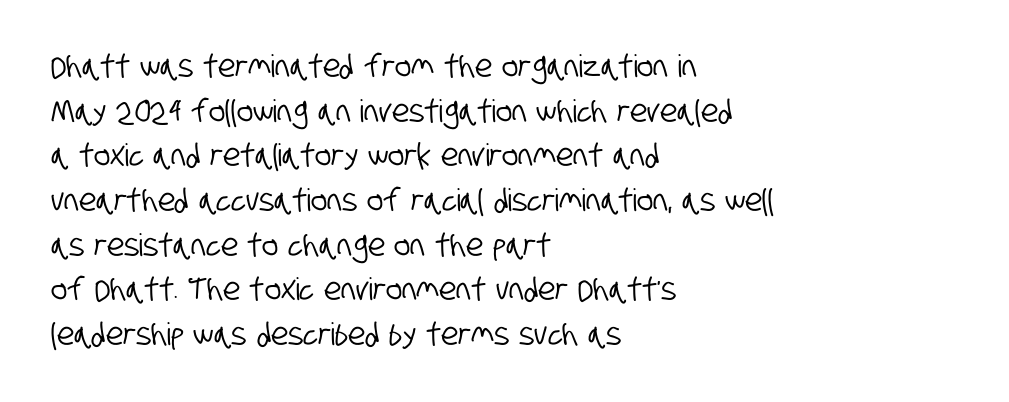
The image shows 31 px condensed sans-serif type; set left-aligned, normal line spacing (1.44x), normal letter spacing, not underlined; low stroke contrast and a large x-height.
